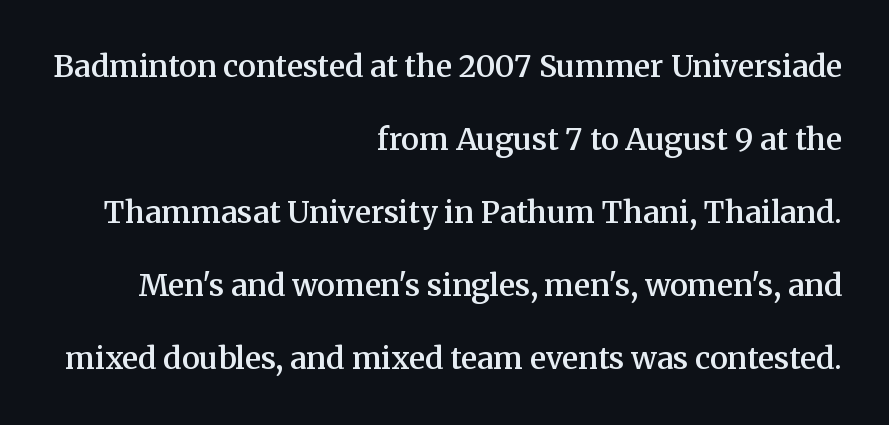
Q: Is the text bold? A: Semi-bold.
Q: Is the text italic (slanted)? A: No, it is upright.
Q: Is the typeface a serif or a sans-serif typeface? A: Serif.
Q: Is the text underlined? A: No.
Q: How is the paragraph aligned? A: Right-aligned.
Q: Is the spacing between letters normal or unusually wide? A: Normal.
Q: Is the spacing between lines tight, normal or loose? A: Loose.
Q: Width (condensed, normal, or wide)? A: Normal.
Q: Stroke contrast? A: Medium.
Q: x-height? A: Medium.
Q: Monospaced? A: No.
